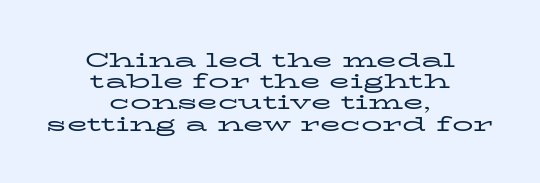
{"italic": "no", "bold": "no", "underline": "no", "align": "center", "line_spacing": "tight", "line_spacing_ratio": 1.01, "letter_spacing": "normal", "letter_spacing_em": 0.0, "glyph_px": 21}
